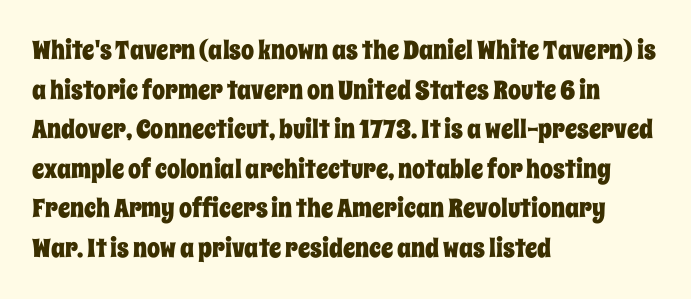
Q: Is the text italic (slanted)? A: No, it is upright.
Q: Is the text underlined? A: No.
Q: How is the paragraph aligned? A: Left-aligned.
Q: Is the spacing between letters normal or unusually wide? A: Normal.
Q: Is the spacing between lines tight, normal or loose? A: Normal.
